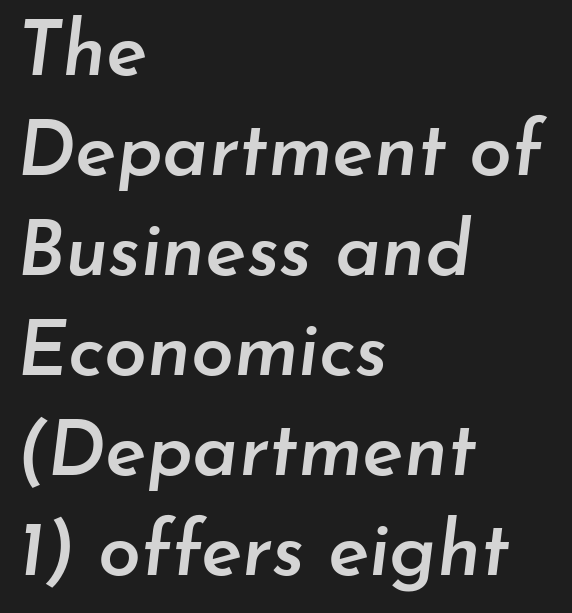
{"italic": "yes", "lean": "right", "slant_degrees": 7, "bold": "semi", "weight": "semibold", "width": "normal", "stroke_contrast": "low", "x_height": "small", "monospaced": "no", "underline": "no", "align": "left", "line_spacing": "normal", "line_spacing_ratio": 1.3, "letter_spacing": "normal", "letter_spacing_em": 0.0, "glyph_px": 77}
